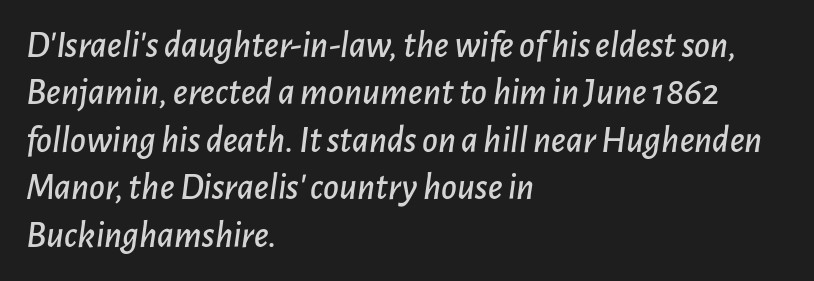
Q: Is the text italic (slanted)? A: Yes, it leans right by about 7 degrees.
Q: Is the text underlined? A: No.
Q: How is the paragraph aligned? A: Left-aligned.
Q: Is the spacing between letters normal or unusually wide? A: Normal.
Q: Is the spacing between lines tight, normal or loose? A: Normal.
Q: Width (condensed, normal, or wide)? A: Normal.
Q: Stroke contrast? A: Low.
Q: x-height? A: Medium.
Q: Monospaced? A: No.
